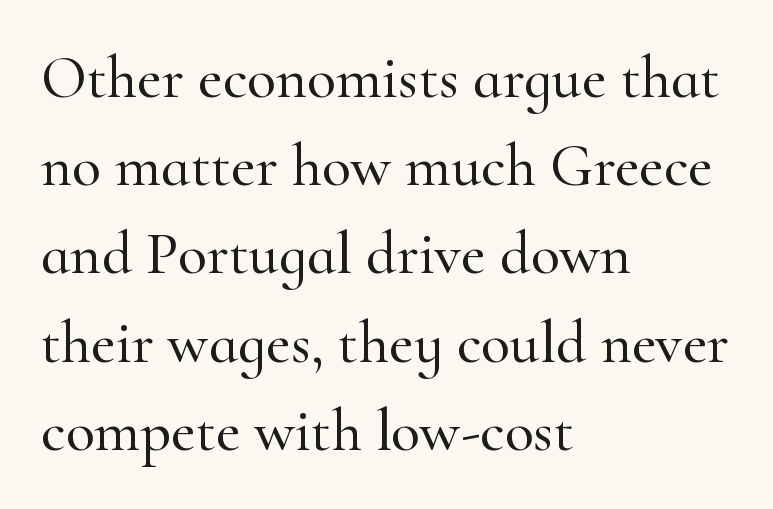
Q: Is the text italic (slanted)? A: No, it is upright.
Q: Is the typeface a serif or a sans-serif typeface? A: Serif.
Q: Is the text underlined? A: No.
Q: How is the paragraph aligned? A: Left-aligned.
Q: Is the spacing between letters normal or unusually wide? A: Normal.
Q: Is the spacing between lines tight, normal or loose? A: Normal.
Q: Width (condensed, normal, or wide)? A: Normal.
Q: Stroke contrast? A: High.
Q: x-height? A: Small.
Q: Monospaced? A: No.
